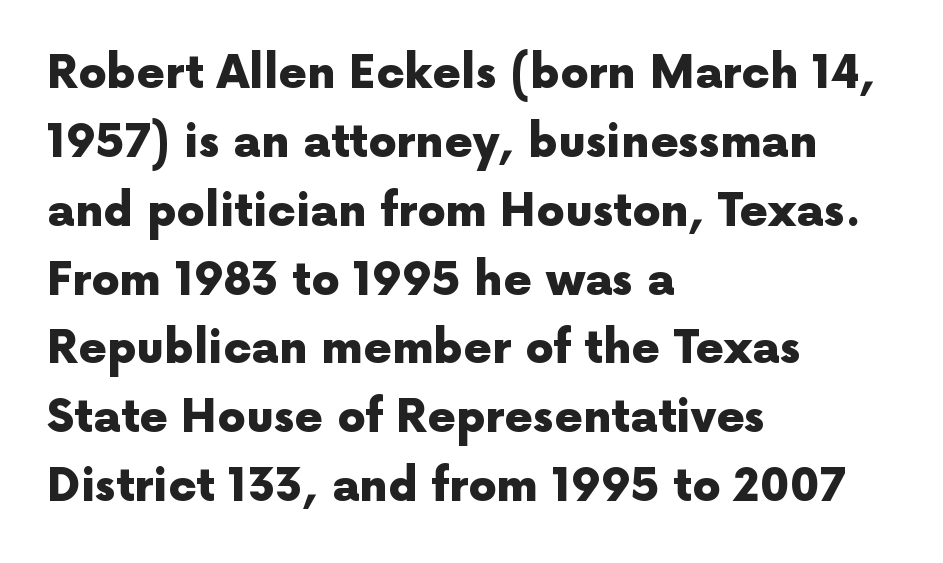
{"serif": "no", "italic": "no", "bold": "yes", "weight": "heavy", "width": "normal", "x_height": "medium", "monospaced": "no", "underline": "no", "align": "left", "line_spacing": "normal", "line_spacing_ratio": 1.53, "letter_spacing": "normal", "letter_spacing_em": 0.0, "glyph_px": 45}
